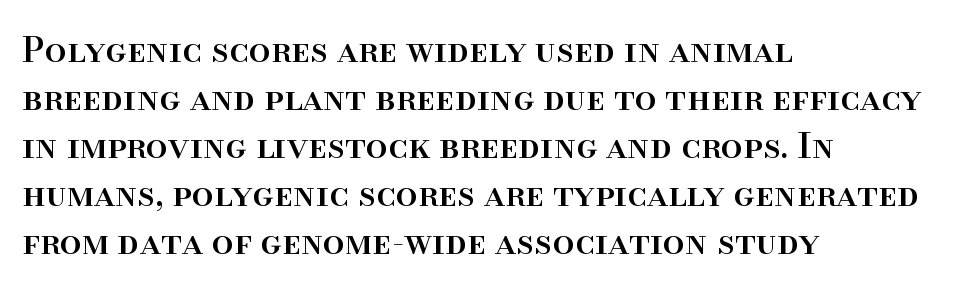
The text was rendered using a seriffed face with decorative stroke endings. Interline gaps are of average width in this sample. Line starts are locked; line ends wander. The specimen reads as upright at a glance. Here the designer chose a conventional face with non-uniform glyph widths.
